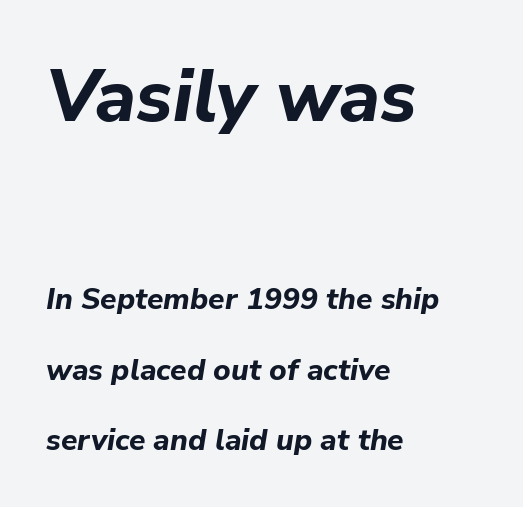
Honestly, the letter spacing is just normal — you wouldn't notice it. It's the slanting kind of type. The passage shown begins with its larger block and ends with its smaller one. Horizontal alignment here is leftward, the default for most running prose. The block of text is sparse from top to bottom, with ample space between rows.
